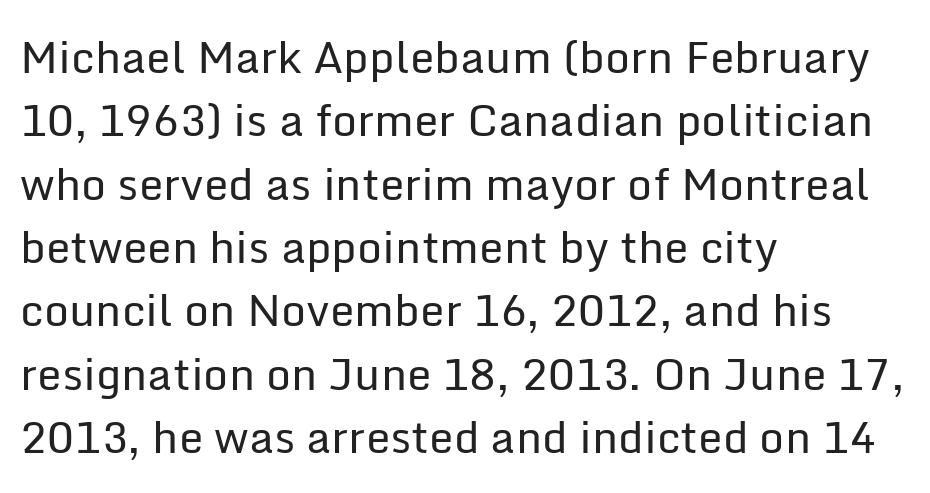
Q: Is the text bold? A: No.
Q: Is the text italic (slanted)? A: No, it is upright.
Q: Is the typeface a serif or a sans-serif typeface? A: Sans-serif.
Q: Is the text underlined? A: No.
Q: How is the paragraph aligned? A: Left-aligned.
Q: Is the spacing between letters normal or unusually wide? A: Normal.
Q: Is the spacing between lines tight, normal or loose? A: Normal.
Q: Width (condensed, normal, or wide)? A: Normal.
Q: Stroke contrast? A: Low.
Q: x-height? A: Medium.
Q: Monospaced? A: No.
